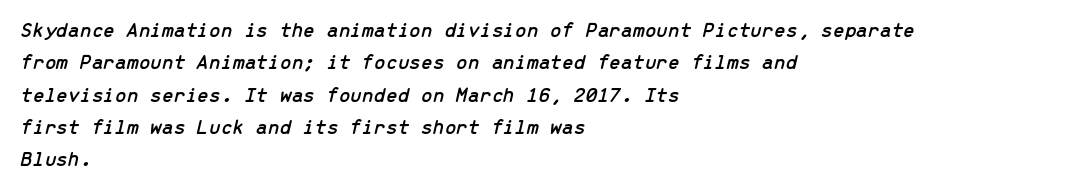
Q: Is the text italic (slanted)? A: Yes, it leans right by about 13 degrees.
Q: Is the text underlined? A: No.
Q: How is the paragraph aligned? A: Left-aligned.
Q: Is the spacing between letters normal or unusually wide? A: Normal.
Q: Is the spacing between lines tight, normal or loose? A: Normal.
